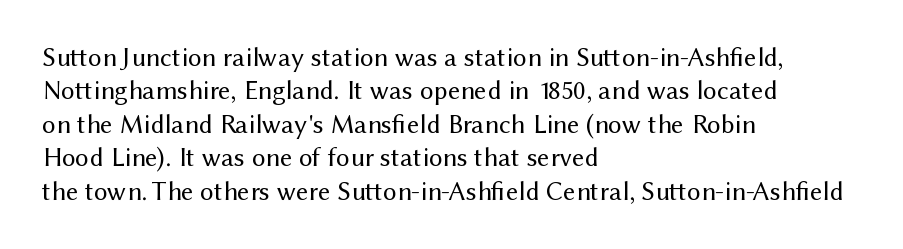
No letter is thick-stroked: the sample isn't bold. This rendering leaves character spacing at its baseline value. A bare baseline throughout the passage. Line beginnings align vertically; line endings do not. This sample uses an upright cut, with every glyph sitting square on the baseline.
